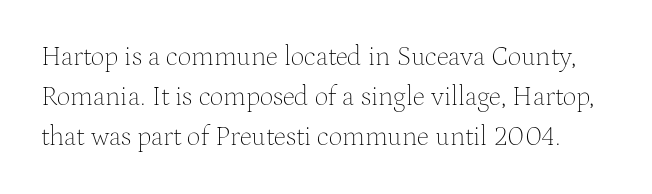
Reading down the column, the eye jumps a familiar distance to each next line. Heft: none added — not bold. Ascenders rise straight up at ninety degrees. Here the glyphs are tracked normally, forming tight word shapes.
